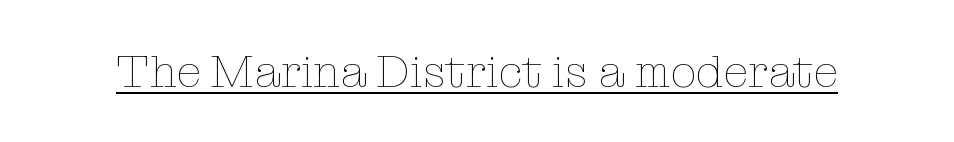
{"italic": "no", "bold": "no", "weight": "thin", "width": "normal", "stroke_contrast": "low", "x_height": "medium", "monospaced": "no", "underline": "yes", "letter_spacing": "normal", "letter_spacing_em": 0.0, "glyph_px": 46}
